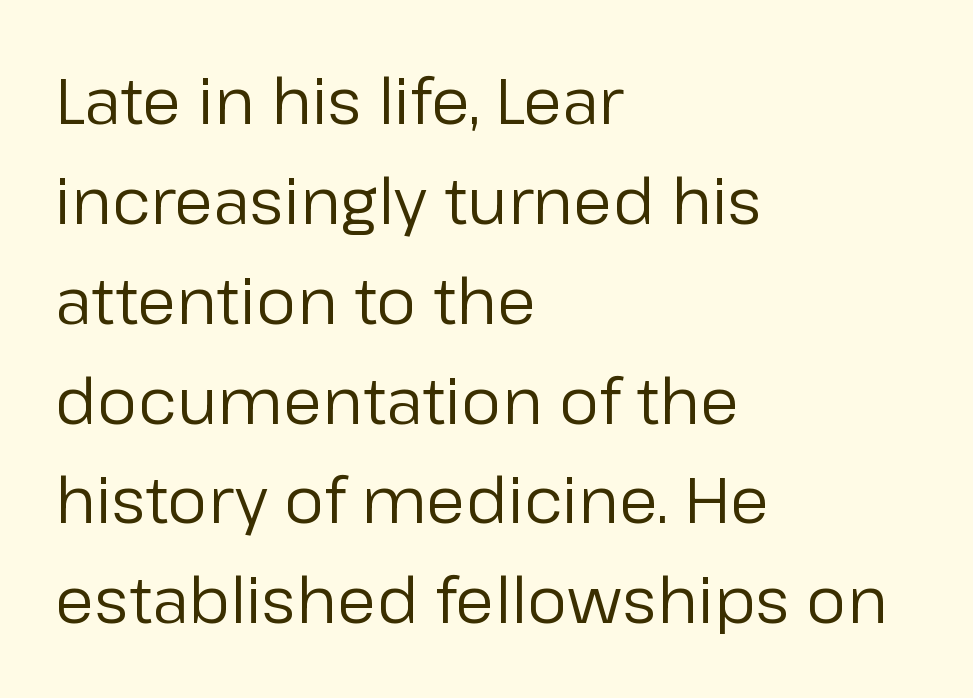
The text was rendered using a sans face with plain stroke endings. No letter is thick-stroked: the sample isn't bold. The rendering uses natural spacing where letterforms have individual widths. The rendering uses a moderate line-height, typical for paragraphs. Notice how the stems are strictly vertical — no italics here. Check under the words: just untouched page.
